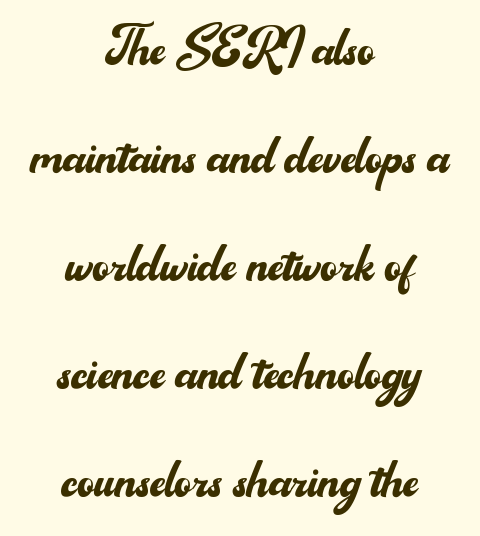
Unbolded letterforms with no extra heft. Typeset on center — no edge is straight. Compared with typical paragraphs, the rows here are spaced about the same. You can tell from the bare stems that sans-serif type was used.
